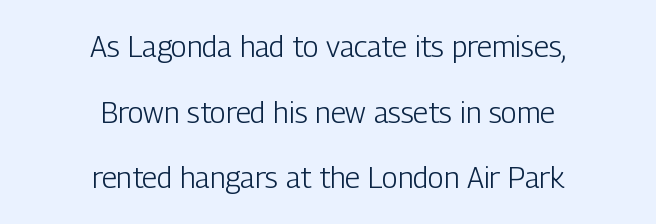
Q: Is the text bold? A: No.
Q: Is the text italic (slanted)? A: No, it is upright.
Q: Is the typeface a serif or a sans-serif typeface? A: Sans-serif.
Q: Is the text underlined? A: No.
Q: How is the paragraph aligned? A: Centered.
Q: Is the spacing between letters normal or unusually wide? A: Normal.
Q: Is the spacing between lines tight, normal or loose? A: Loose.
Q: Width (condensed, normal, or wide)? A: Condensed.
Q: Stroke contrast? A: Low.
Q: x-height? A: Medium.
Q: Monospaced? A: No.
